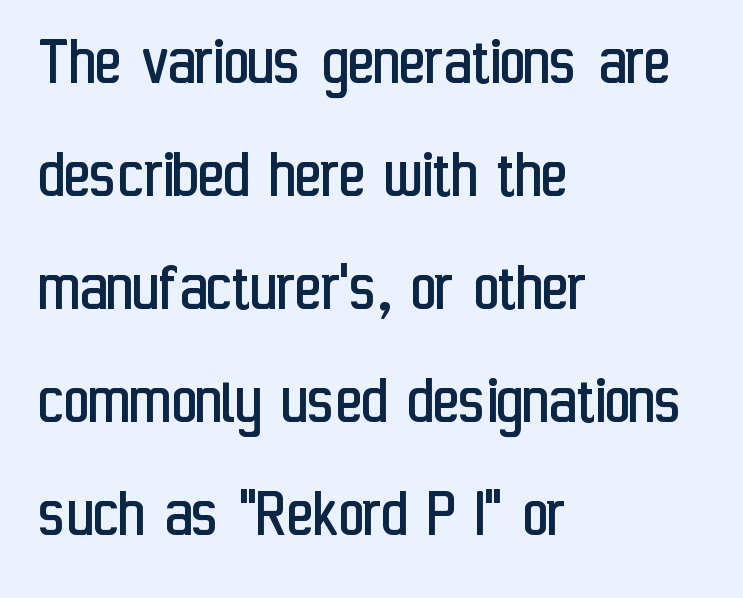
The passage shown has conventional tracking throughout. Nothing sits at the stroke ends, so this counts as sans-serif. Line spacing here is normal. Do the letters lean? They stand straight. Do the characters align in a grid? No, the font is proportional.
